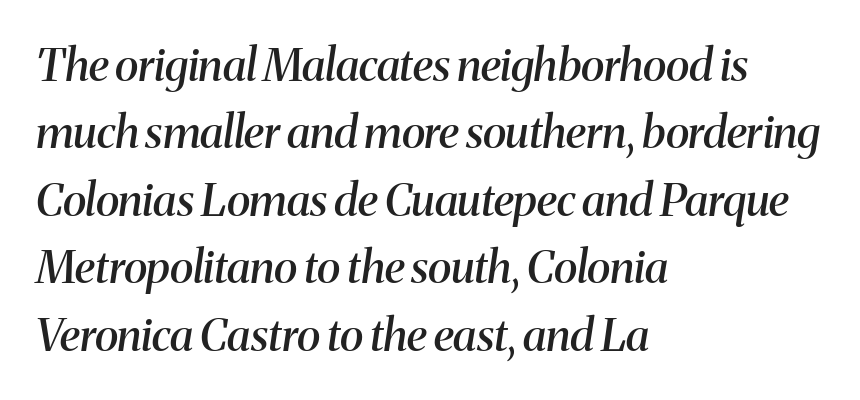
Q: Is the text bold? A: Semi-bold.
Q: Is the text italic (slanted)? A: Yes, it leans right by about 8 degrees.
Q: Is the typeface a serif or a sans-serif typeface? A: Serif.
Q: Is the text underlined? A: No.
Q: How is the paragraph aligned? A: Left-aligned.
Q: Is the spacing between letters normal or unusually wide? A: Normal.
Q: Is the spacing between lines tight, normal or loose? A: Normal.
Q: Width (condensed, normal, or wide)? A: Normal.
Q: Stroke contrast? A: Medium.
Q: x-height? A: Medium.
Q: Monospaced? A: No.
